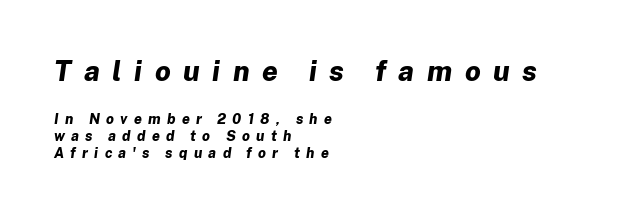
The image shows 28 px bold type, italic (leaning right); set left-aligned, line spacing 1.21x, unusually wide letter spacing (+0.45 em), not underlined; the first (top) block is 2.0x larger; low stroke contrast and a medium x-height.
